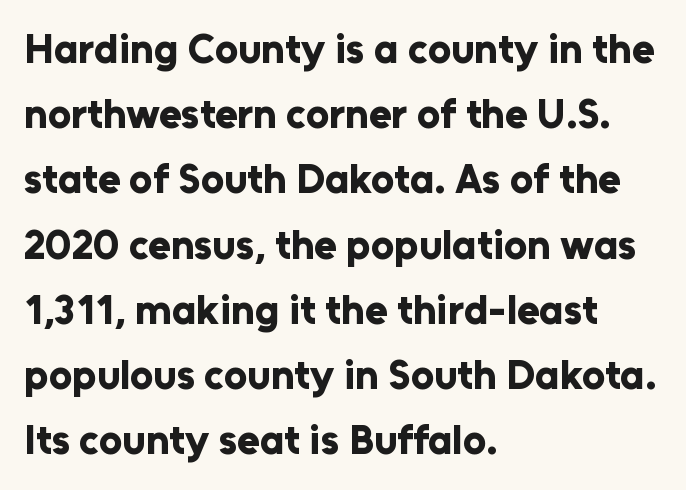
Q: Is the text bold? A: Yes.
Q: Is the text italic (slanted)? A: No, it is upright.
Q: Is the typeface a serif or a sans-serif typeface? A: Sans-serif.
Q: Is the text underlined? A: No.
Q: How is the paragraph aligned? A: Left-aligned.
Q: Is the spacing between letters normal or unusually wide? A: Normal.
Q: Is the spacing between lines tight, normal or loose? A: Normal.
Q: Width (condensed, normal, or wide)? A: Normal.
Q: Stroke contrast? A: Low.
Q: x-height? A: Medium.
Q: Monospaced? A: No.
